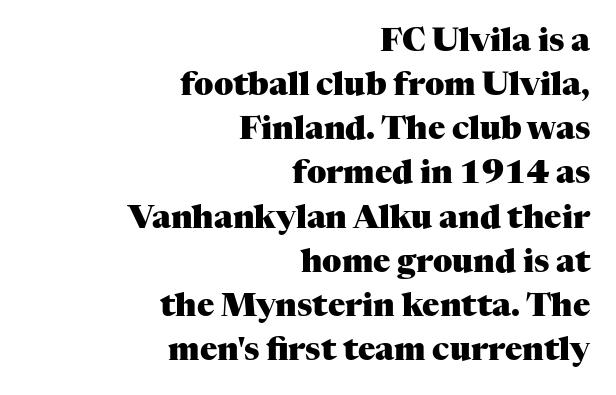
Type style note: has serifs. One-word summary of the alignment: right. Heft: maximum for text — a bold. Default kerning and tracking; the words read as compact shapes. The space beneath each line is pristine and unruled. Is this a fixed-width face? No — the glyphs have proportional, varying widths.
